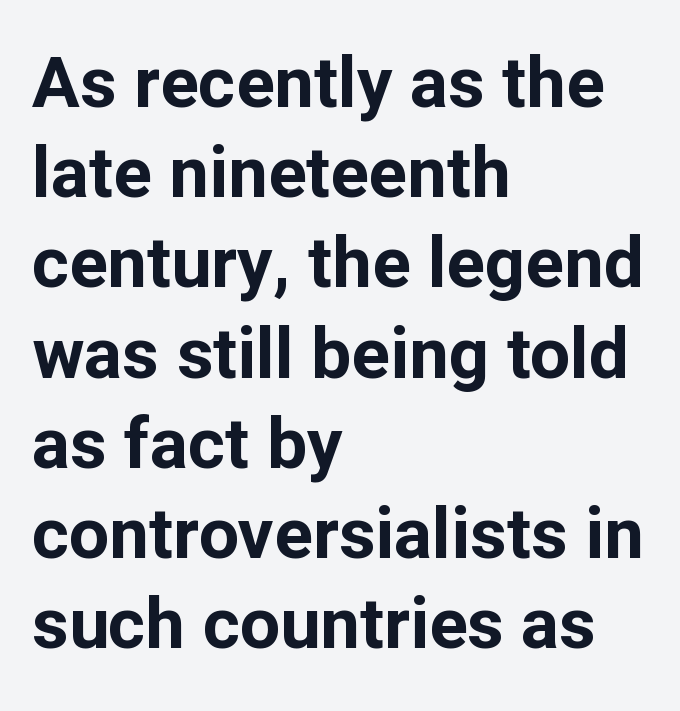
{"serif": "no", "italic": "no", "bold": "yes", "weight": "bold", "width": "normal", "stroke_contrast": "low", "x_height": "medium", "monospaced": "no", "underline": "no", "align": "left", "line_spacing": "normal", "line_spacing_ratio": 1.27, "letter_spacing": "normal", "letter_spacing_em": 0.0, "glyph_px": 71}
